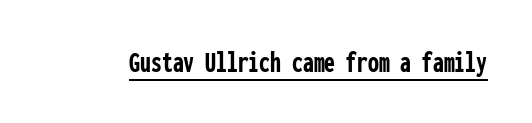
The image shows 31 px semibold, condensed sans-serif type, upright, monospaced; set normal letter spacing, underlined; low stroke contrast and a medium x-height.
